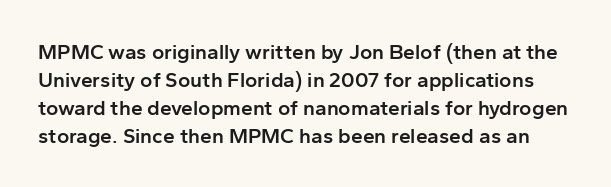
Rendered with straight, roman letterforms. The string is rendered with underlining switched off. Tracking here is standard; glyphs follow each other at the usual distance. The typesetting leans somewhat heavy: a semibold. The lines sit at an ordinary, default distance from one another.
